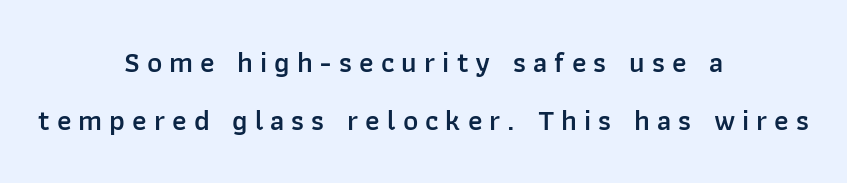
{"serif": "no", "italic": "no", "bold": "semi", "weight": "semibold", "width": "normal", "stroke_contrast": "low", "x_height": "medium", "monospaced": "no", "underline": "no", "align": "center", "line_spacing": "loose", "line_spacing_ratio": 2.01, "letter_spacing": "wide", "letter_spacing_em": 0.24, "glyph_px": 29}
